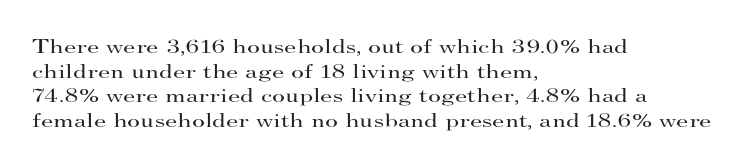
{"italic": "no", "bold": "no", "underline": "no", "align": "left", "line_spacing_ratio": 1.23, "letter_spacing": "normal", "letter_spacing_em": 0.0, "glyph_px": 20}
